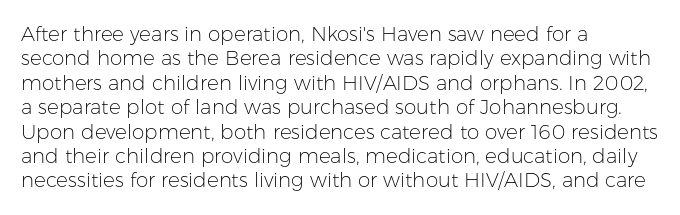
Q: Is the text bold? A: No.
Q: Is the text italic (slanted)? A: No, it is upright.
Q: Is the text underlined? A: No.
Q: How is the paragraph aligned? A: Left-aligned.
Q: Is the spacing between letters normal or unusually wide? A: Normal.
